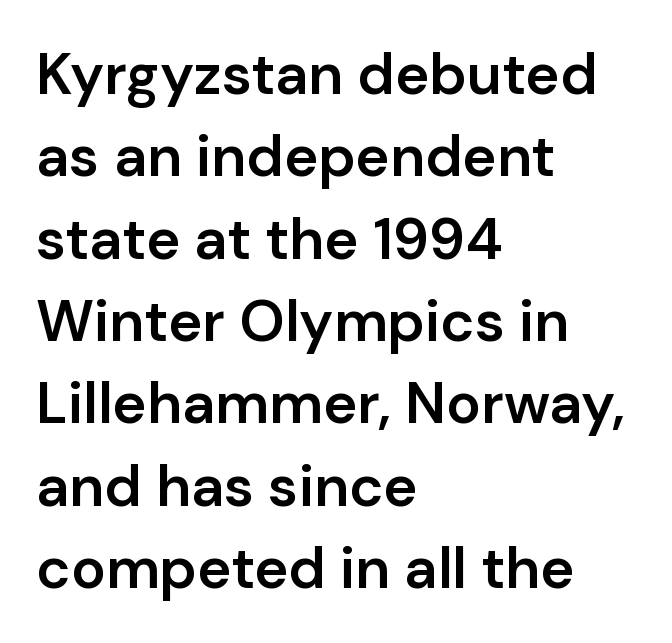
The image shows 58 px semibold sans-serif type, upright; set left-aligned, normal line spacing (1.42x), normal letter spacing, not underlined; low stroke contrast and a medium x-height.
